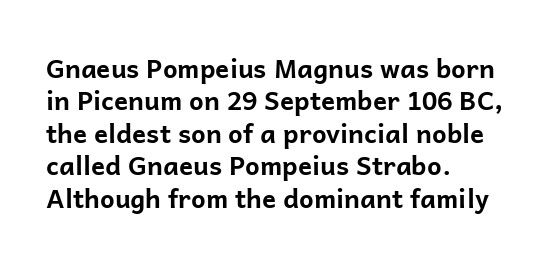
Q: Is the text bold? A: Yes.
Q: Is the text italic (slanted)? A: No, it is upright.
Q: Is the text underlined? A: No.
Q: How is the paragraph aligned? A: Left-aligned.
Q: Is the spacing between letters normal or unusually wide? A: Normal.
Q: Is the spacing between lines tight, normal or loose? A: Normal.
